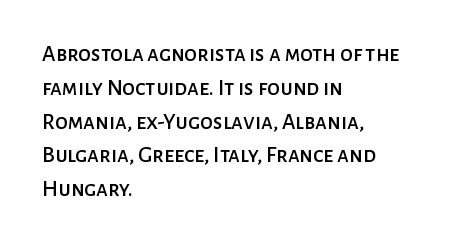
Q: Is the text italic (slanted)? A: No, it is upright.
Q: Is the text underlined? A: No.
Q: How is the paragraph aligned? A: Left-aligned.
Q: Is the spacing between letters normal or unusually wide? A: Normal.
Q: Is the spacing between lines tight, normal or loose? A: Normal.
